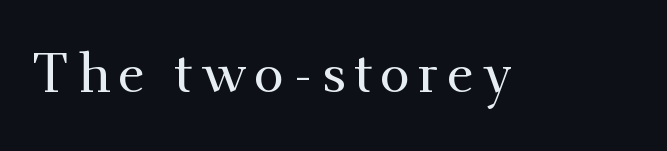
The image shows 55 px serif type, upright; set not underlined; medium stroke contrast and a small x-height.
